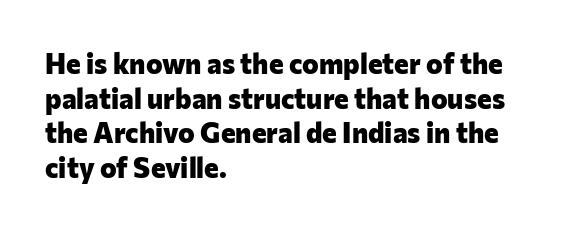
Q: Is the text bold? A: Yes.
Q: Is the text italic (slanted)? A: No, it is upright.
Q: Is the typeface a serif or a sans-serif typeface? A: Sans-serif.
Q: Is the text underlined? A: No.
Q: How is the paragraph aligned? A: Left-aligned.
Q: Is the spacing between letters normal or unusually wide? A: Normal.
Q: Width (condensed, normal, or wide)? A: Normal.
Q: Stroke contrast? A: Low.
Q: x-height? A: Medium.
Q: Monospaced? A: No.
